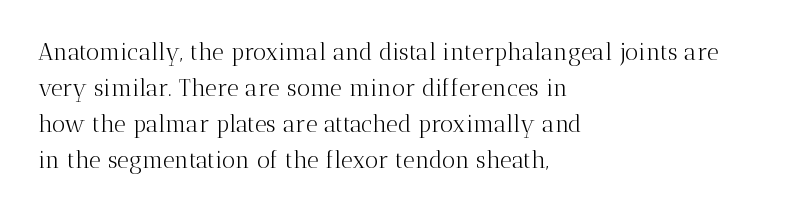
The foot of each line stays bare and open. It's the straight-up-and-down kind of type. The gaps between neighbouring characters are ordinary and unremarkable. A normal amount of white space separates one row of letters from the next. Typeset ragged right — the left edge is the straight one. Is the stroke heavy? The answer is a plain regular-or-lighter.
